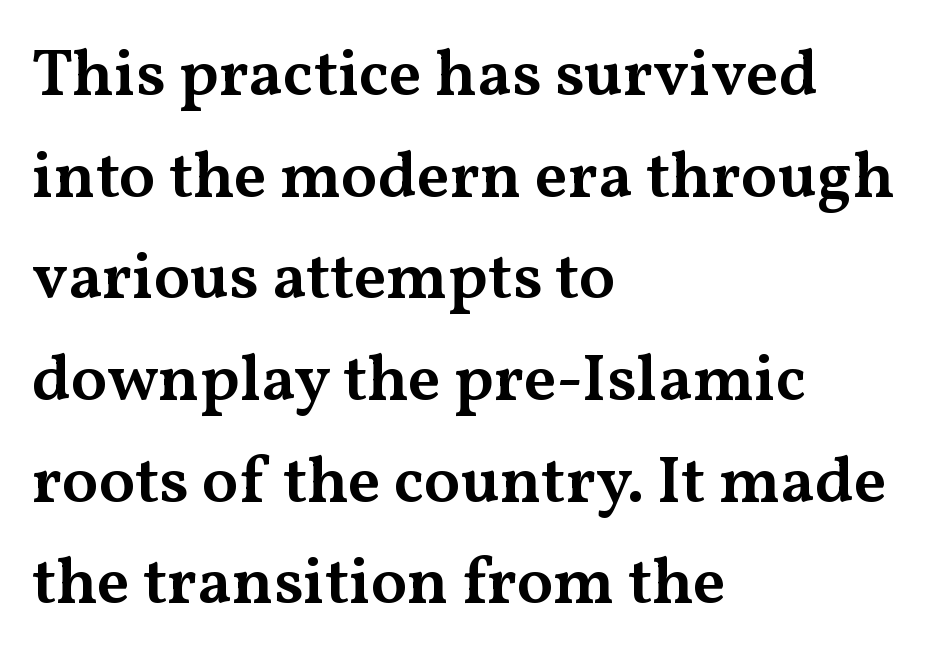
The image shows 66 px semibold, wide serif type, upright; set left-aligned, normal line spacing (1.54x), normal letter spacing, not underlined; medium stroke contrast and a medium x-height.
